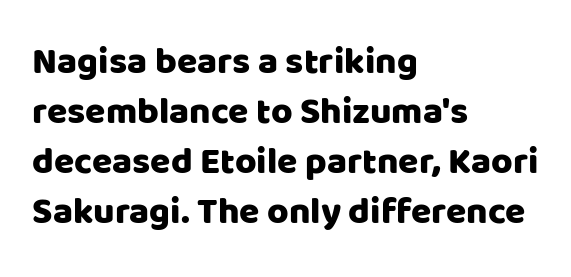
The image shows 37 px sans-serif type, upright; set left-aligned, normal line spacing (1.35x), normal letter spacing, not underlined; low stroke contrast and a large x-height.
